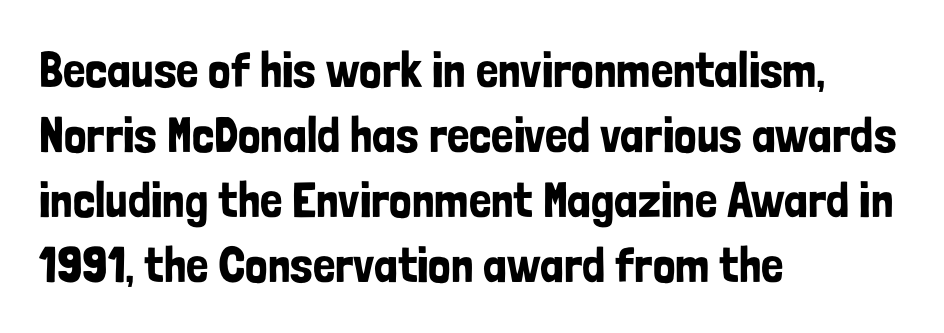
Does the type have serifs? No, each stem ends abruptly. A roman cut, with each character standing at attention. Where is the straight margin? On the left. Proportional: the letters do not fall into vertical columns.
